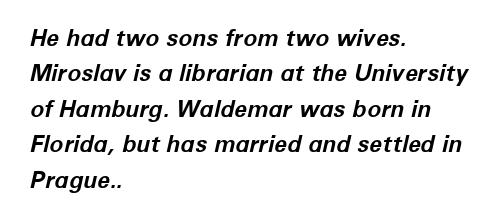
{"italic": "yes", "lean": "right", "slant_degrees": 12, "bold": "yes", "underline": "no", "align": "left", "line_spacing": "normal", "line_spacing_ratio": 1.54, "letter_spacing": "normal", "letter_spacing_em": 0.0, "glyph_px": 23}
